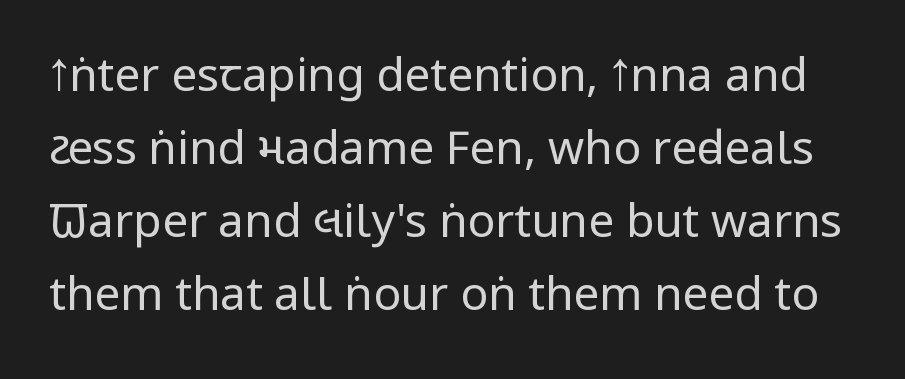
The image shows 46 px regular-weight, condensed sans-serif type, upright; set normal line spacing (1.59x), normal letter spacing, not underlined; low stroke contrast and a large x-height.
